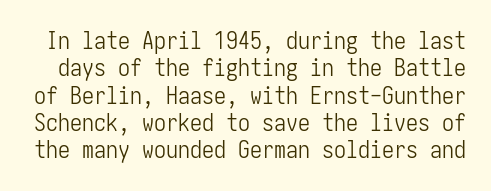
{"italic": "no", "bold": "no", "underline": "no", "line_spacing": "tight", "line_spacing_ratio": 1.14, "letter_spacing": "normal", "letter_spacing_em": 0.0, "glyph_px": 24}
